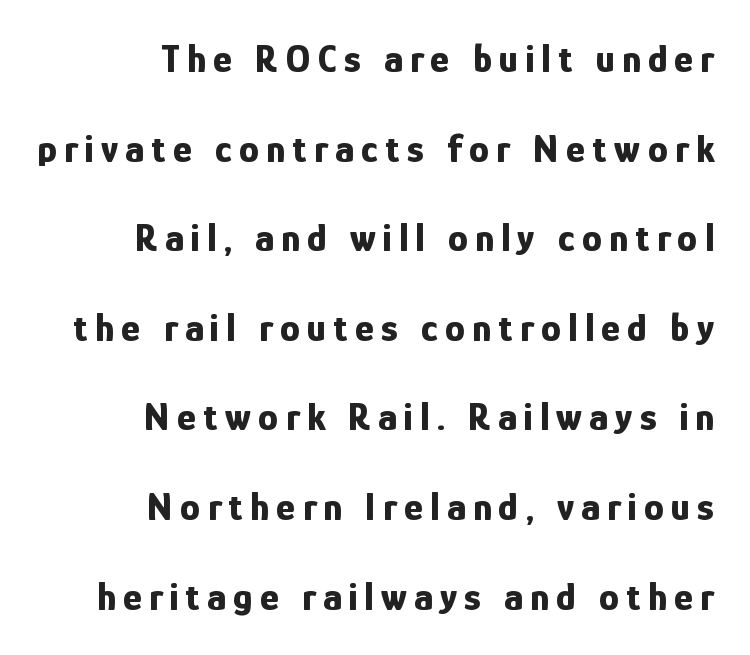
On the weight axis this lands at bold, roughly 700. Nobody drew a line under any word here. No feet cap the strokes, marking this as sans-serif type. Rendered with straight, roman letterforms. The leading is generous, giving the passage an open texture.
